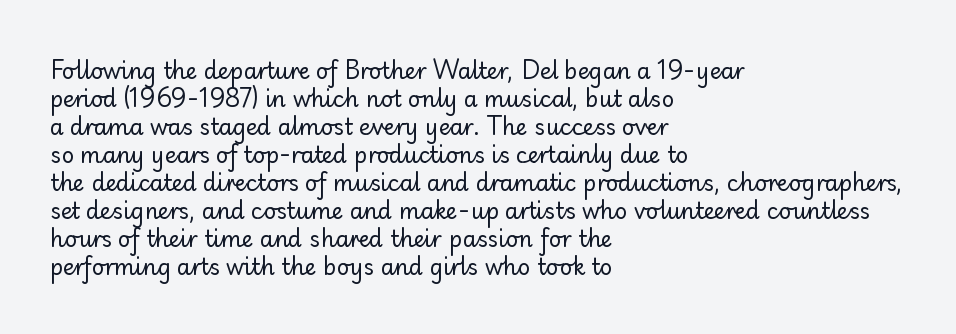
The image shows 22 px text type, upright; set left-aligned, normal line spacing (1.27x), normal letter spacing, not underlined.
